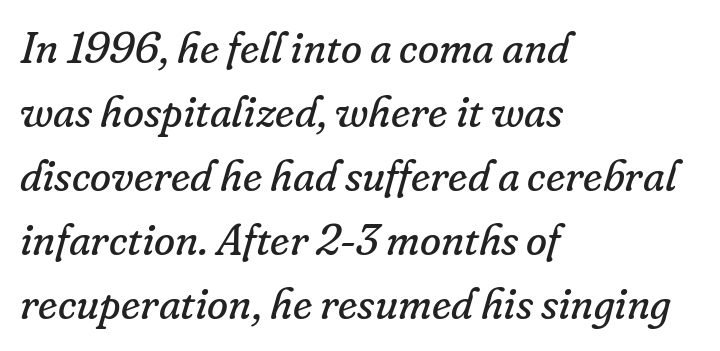
Q: Is the text bold? A: No.
Q: Is the text italic (slanted)? A: Yes, it leans right by about 16 degrees.
Q: Is the typeface a serif or a sans-serif typeface? A: Serif.
Q: Is the text underlined? A: No.
Q: How is the paragraph aligned? A: Left-aligned.
Q: Is the spacing between letters normal or unusually wide? A: Normal.
Q: Is the spacing between lines tight, normal or loose? A: Normal.
Q: Width (condensed, normal, or wide)? A: Normal.
Q: Stroke contrast? A: Low.
Q: x-height? A: Small.
Q: Monospaced? A: No.
